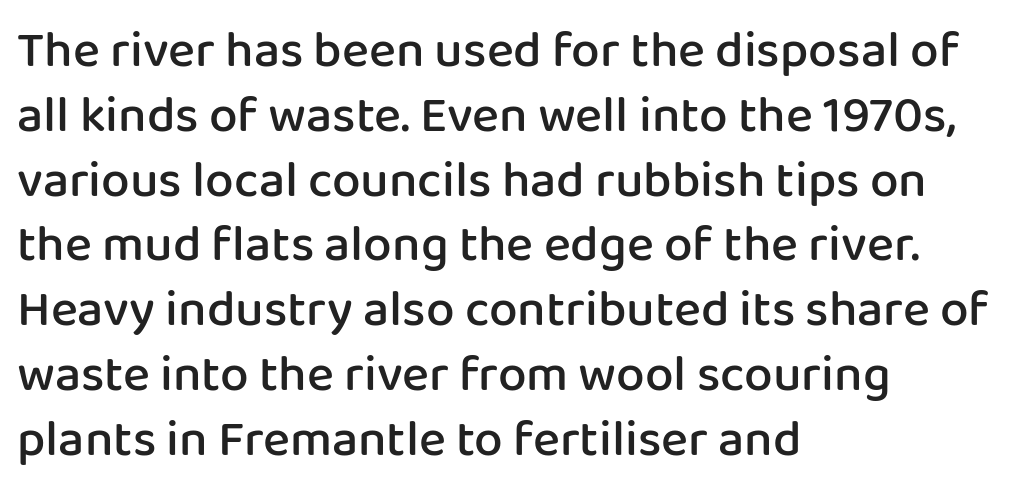
The image shows 51 px semibold sans-serif type, upright; set left-aligned, normal line spacing (1.27x), normal letter spacing, not underlined; low stroke contrast and a medium x-height.
